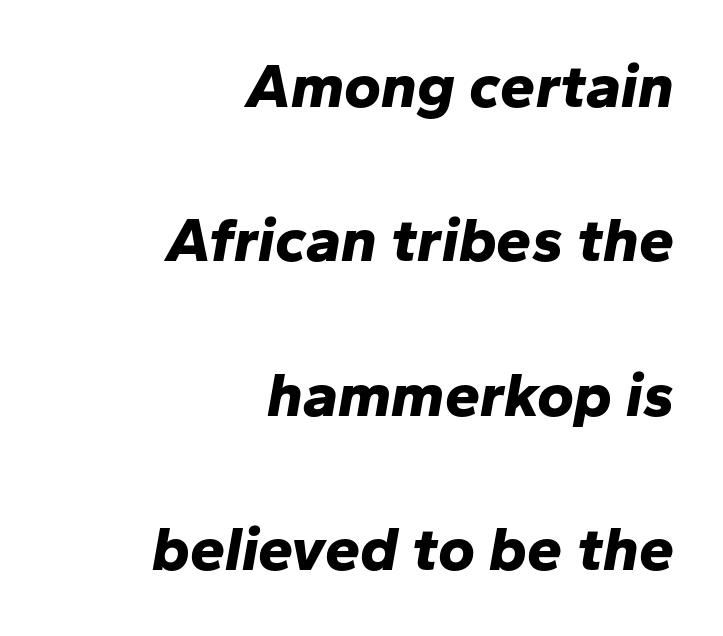
The image shows 63 px bold type, italic (leaning right); set right-aligned, loose line spacing (2.45x), normal letter spacing, not underlined; low stroke contrast and a medium x-height.
